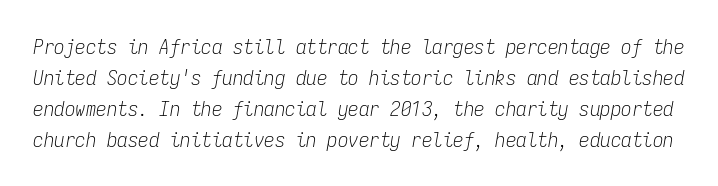
Q: Is the text bold? A: No.
Q: Is the text italic (slanted)? A: Yes, it leans right by about 9 degrees.
Q: Is the text underlined? A: No.
Q: Is the spacing between letters normal or unusually wide? A: Normal.
Q: Is the spacing between lines tight, normal or loose? A: Normal.
